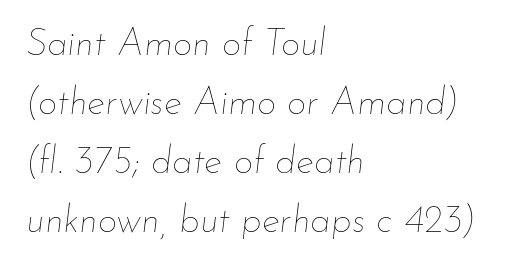
{"italic": "yes", "lean": "right", "slant_degrees": 7, "bold": "no", "weight": "thin", "width": "normal", "stroke_contrast": "low", "x_height": "small", "monospaced": "no", "underline": "no", "align": "left", "line_spacing": "normal", "line_spacing_ratio": 1.55, "letter_spacing": "normal", "letter_spacing_em": 0.0, "glyph_px": 38}
